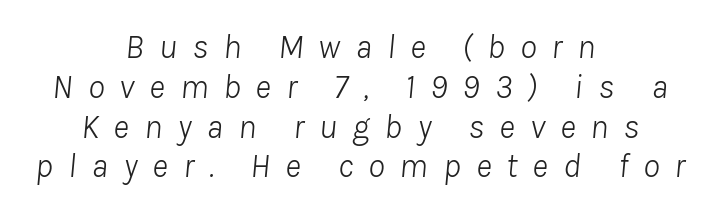
The image shows 34 px light type, italic (leaning right); set centered, line spacing 1.17x, unusually wide letter spacing (+0.44 em), not underlined; low stroke contrast and a medium x-height.
